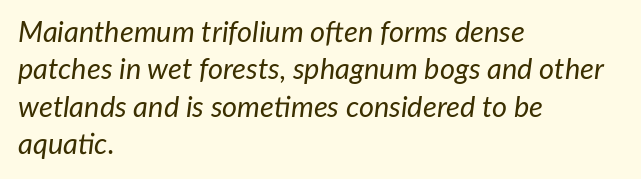
The image shows 29 px regular-weight type, italic (leaning right); set left-aligned, normal line spacing (1.29x), normal letter spacing, not underlined; low stroke contrast and a medium x-height.
